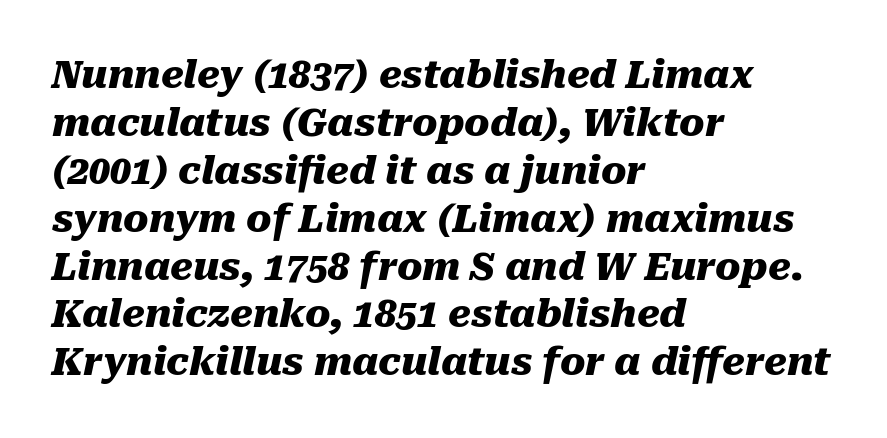
{"italic": "yes", "lean": "right", "slant_degrees": 10, "bold": "yes", "weight": "heavy", "width": "normal", "stroke_contrast": "medium", "x_height": "medium", "monospaced": "no", "underline": "no", "align": "left", "line_spacing": "normal", "line_spacing_ratio": 1.26, "letter_spacing": "normal", "letter_spacing_em": 0.0, "glyph_px": 38}
